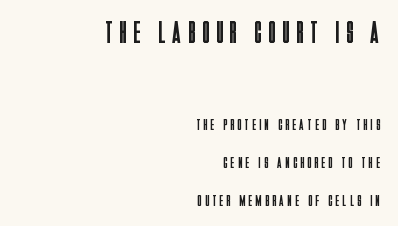
Unmarked baselines from the first word to the last. Posture: vertical. Quick note: interline space is abundant. This rendering employs a face without finishing strokes, i.e., a sans-serif.
